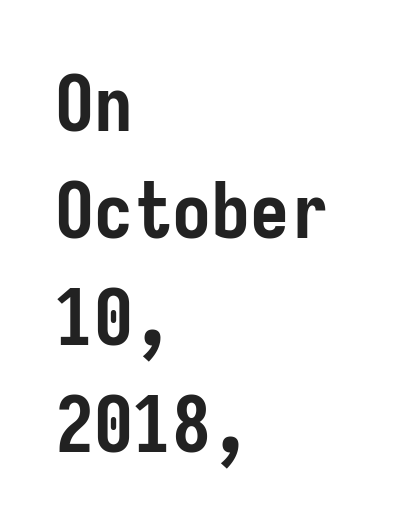
Summary of weight: heavy, a full bold. Students, note that the glyphs here touch the page at normal intervals. The space beneath each line is pristine and unruled. A sans-serif font was chosen for this passage. This block has exactly the height ordinary leading produces.
